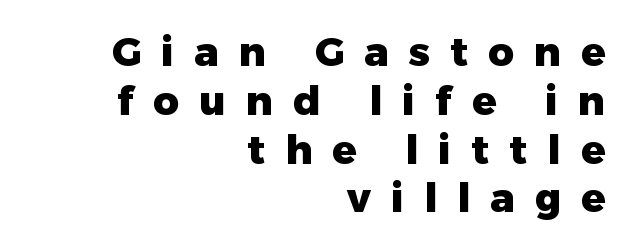
{"serif": "no", "italic": "no", "bold": "yes", "weight": "heavy", "width": "normal", "stroke_contrast": "low", "x_height": "medium", "monospaced": "no", "underline": "no", "align": "right", "line_spacing_ratio": 1.22, "letter_spacing": "wide", "letter_spacing_em": 0.5, "glyph_px": 40}
